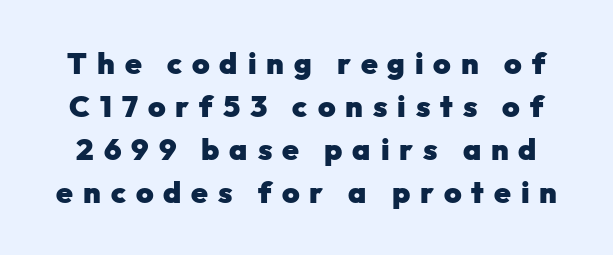
A clean baseline with only descenders dipping below it. A typesetter would call this proportional, since set widths differ per character. Whoever set this chose a conventional vertical rhythm. Does extra space separate the letters? Yes, quite a lot of it.
